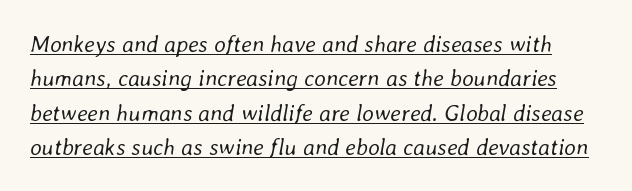
Q: Is the text bold? A: No.
Q: Is the text italic (slanted)? A: Yes, it leans right by about 8 degrees.
Q: Is the text underlined? A: Yes.
Q: Is the spacing between letters normal or unusually wide? A: Normal.
Q: Is the spacing between lines tight, normal or loose? A: Normal.
